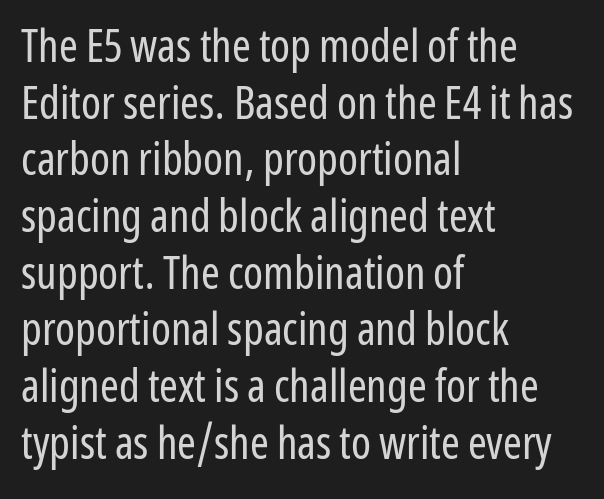
The font is comparable to plain body text, perhaps lighter. This rendering leaves character spacing at its baseline value. Any mark beneath the type? The region is blank. Each letter keeps its own natural width here, so spacing adapts to shape. The leading is moderate, giving the passage an even texture. Every stem runs plumb, perpendicular to the baseline.
